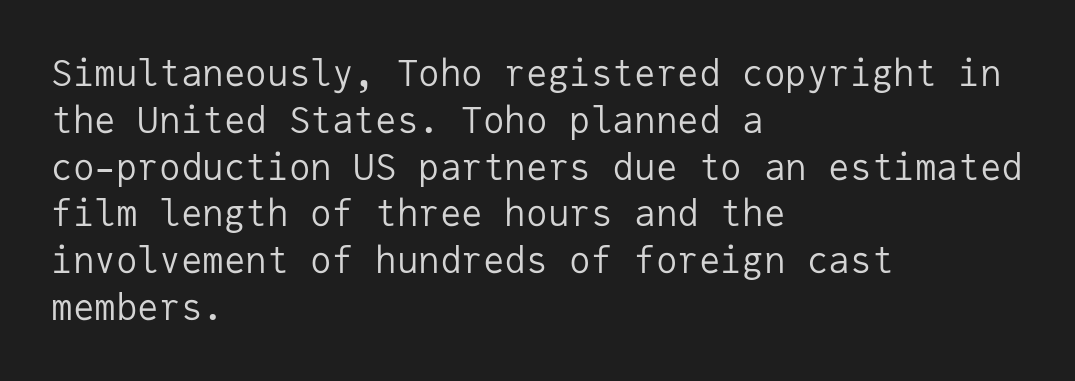
Rule under the text: the space is simply empty. Unlike a traditional serif, this face leaves its strokes unadorned. Unlike italic type, these characters show no tilt at all. Each line starts at the same left margin while the right side varies. Does the leading feel generous? No, just average.
